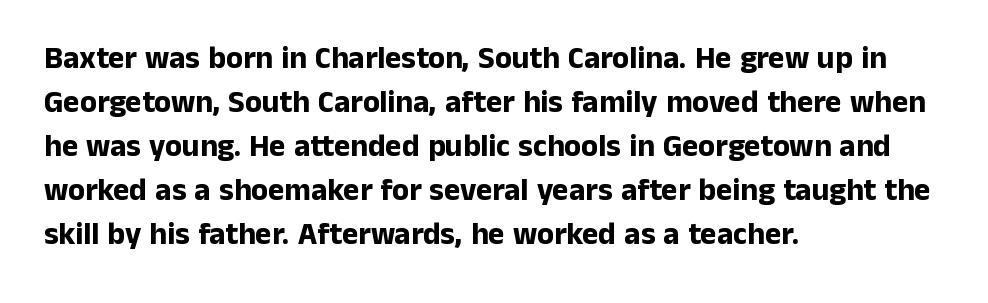
It's the straight-up-and-down kind of type. Character widths vary here, with narrow letters taking less room than wide ones. Type style note: lacks serifs. Summary of vertical rhythm: regular, with standard interline spacing. The letterforms sit shoulder to shoulder at normal distance.
